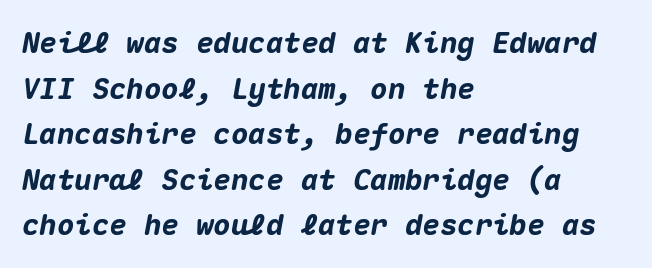
Q: Is the text bold? A: Yes.
Q: Is the text italic (slanted)? A: Yes, it leans right by about 10 degrees.
Q: Is the text underlined? A: No.
Q: How is the paragraph aligned? A: Left-aligned.
Q: Is the spacing between letters normal or unusually wide? A: Normal.
Q: Is the spacing between lines tight, normal or loose? A: Normal.
Q: Width (condensed, normal, or wide)? A: Normal.
Q: Stroke contrast? A: Medium.
Q: x-height? A: Medium.
Q: Monospaced? A: Yes.
